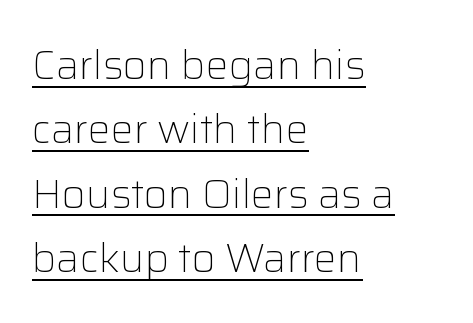
Bold? No — there's no thickening of the strokes. The rendering anchors every line to the left-hand side. Do the characters align in a grid? No, the font is proportional. The designer left line spacing at the default.
